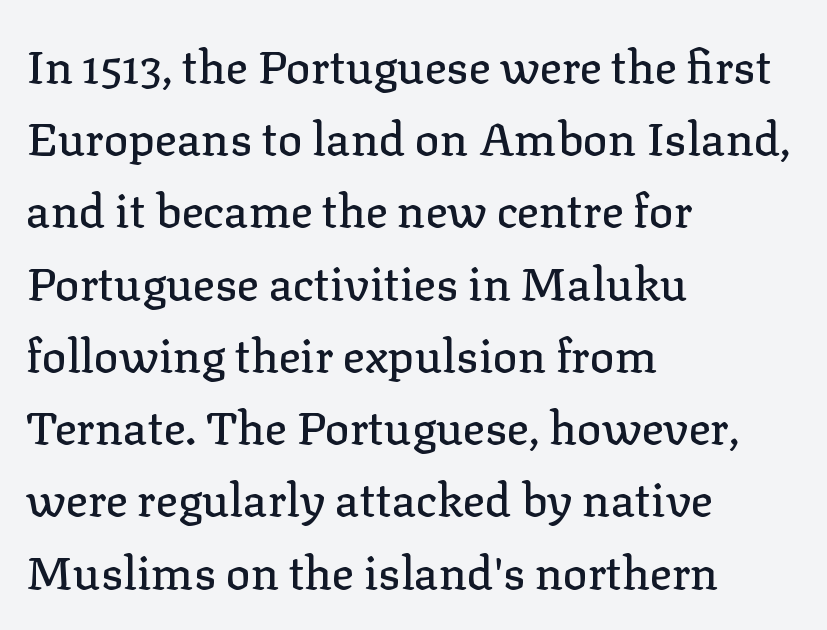
{"serif": "yes", "italic": "no", "width": "normal", "stroke_contrast": "low", "x_height": "medium", "monospaced": "no", "underline": "no", "align": "left", "line_spacing": "normal", "line_spacing_ratio": 1.57, "letter_spacing": "normal", "letter_spacing_em": 0.0, "glyph_px": 46}
